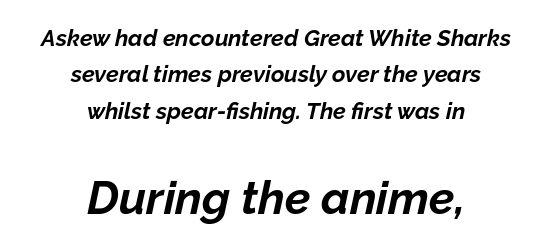
{"italic": "yes", "lean": "right", "slant_degrees": 12, "bold": "yes", "weight": "bold", "width": "normal", "stroke_contrast": "low", "x_height": "medium", "monospaced": "no", "underline": "no", "align": "center", "line_spacing": "normal", "line_spacing_ratio": 1.58, "letter_spacing": "normal", "letter_spacing_em": 0.0, "larger_block": "second", "size_ratio": 2.0, "glyph_px": 46}
